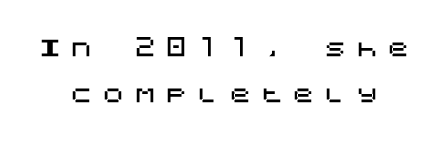
{"italic": "no", "underline": "no", "align": "center", "line_spacing": "loose", "line_spacing_ratio": 2.09, "letter_spacing": "wide", "letter_spacing_em": 0.44, "glyph_px": 22}
